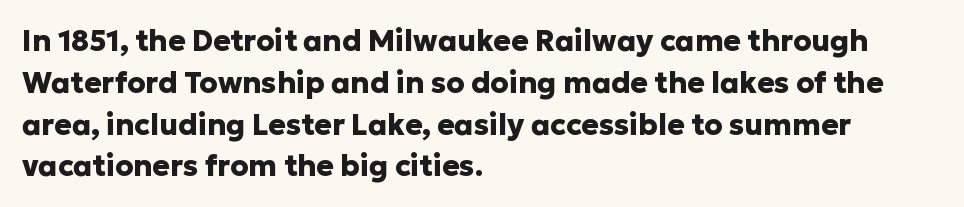
{"serif": "no", "italic": "no", "bold": "yes", "weight": "heavy", "width": "normal", "stroke_contrast": "low", "x_height": "medium", "monospaced": "no", "underline": "no", "align": "left", "line_spacing": "normal", "line_spacing_ratio": 1.44, "letter_spacing": "normal", "letter_spacing_em": 0.0, "glyph_px": 29}
